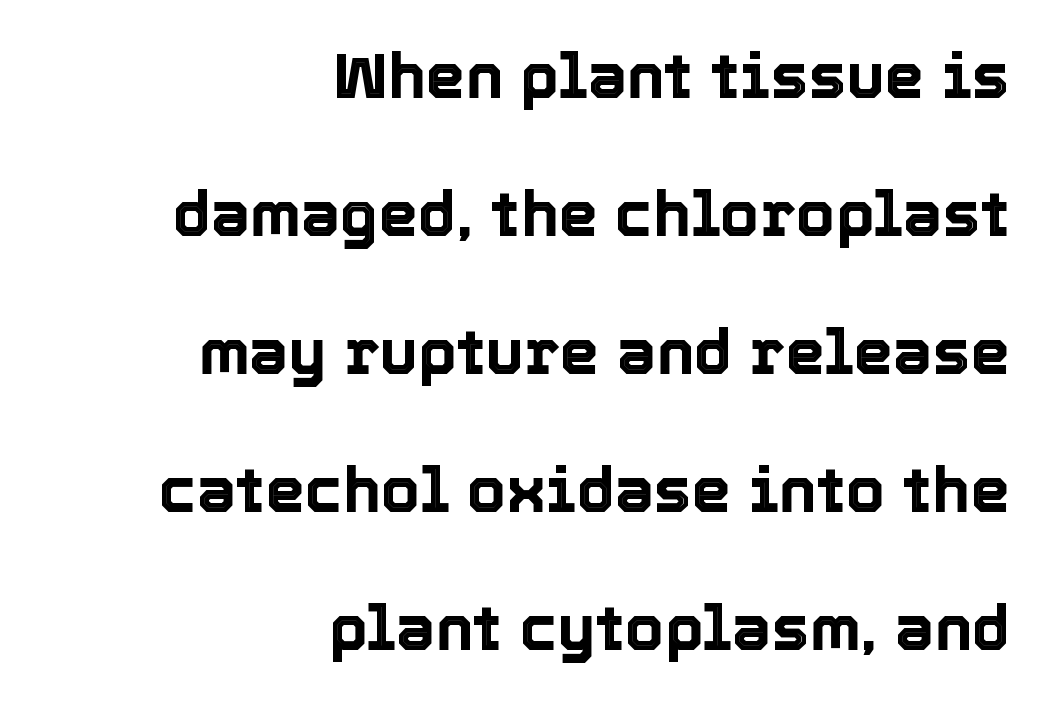
Q: Is the text italic (slanted)? A: No, it is upright.
Q: Is the text underlined? A: No.
Q: How is the paragraph aligned? A: Right-aligned.
Q: Is the spacing between letters normal or unusually wide? A: Normal.
Q: Is the spacing between lines tight, normal or loose? A: Loose.
Q: Width (condensed, normal, or wide)? A: Normal.
Q: x-height? A: Medium.
Q: Monospaced? A: No.
